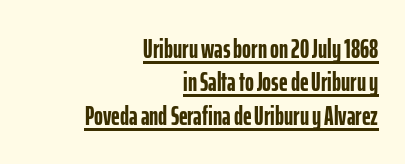
The image shows 27 px bold type, upright; set right-aligned, line spacing 1.24x, normal letter spacing, underlined.
